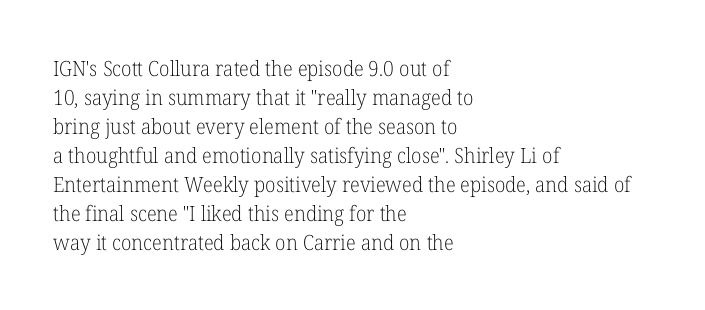
The image shows 21 px text type, upright; set left-aligned, normal line spacing (1.38x), normal letter spacing, not underlined.
